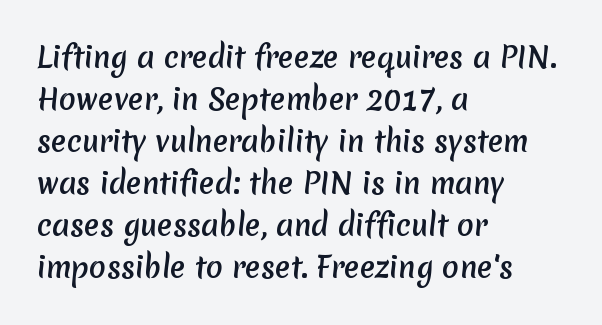
The image shows 28 px sans-serif type; set left-aligned, normal line spacing (1.5x), normal letter spacing, not underlined; medium stroke contrast and a medium x-height.
